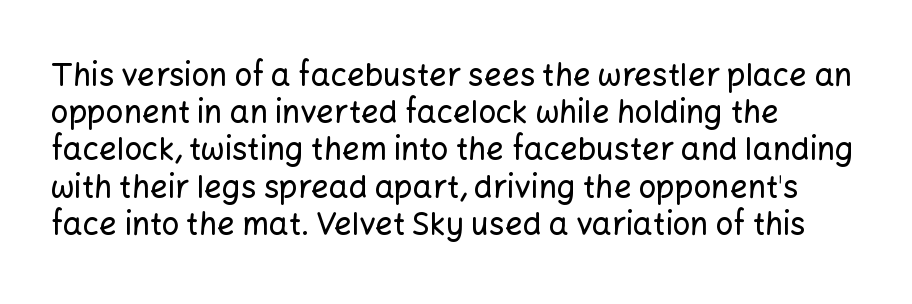
The image shows 31 px sans-serif type, upright; set left-aligned, line spacing 1.2x, normal letter spacing, not underlined; low stroke contrast and a medium x-height.
